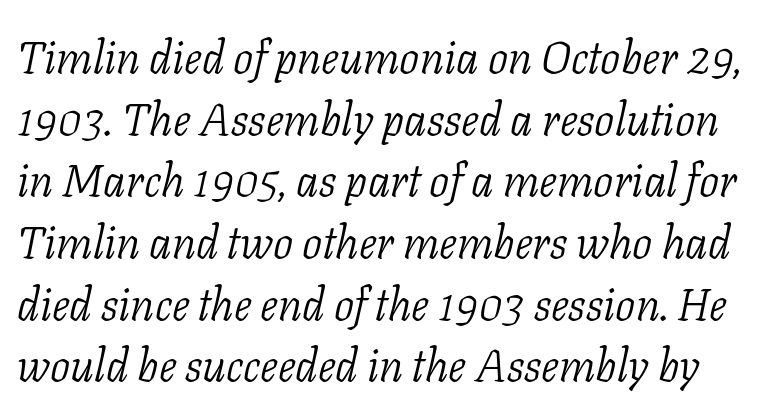
The image shows 45 px light serif type, italic (leaning right); set normal line spacing (1.37x), normal letter spacing, not underlined; low stroke contrast and a medium x-height.
